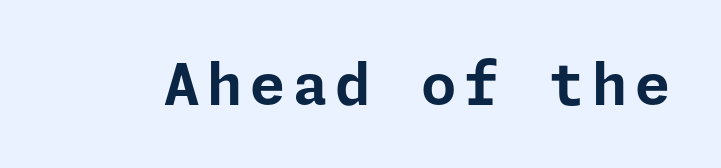
{"serif": "no", "italic": "no", "bold": "yes", "weight": "bold", "width": "normal", "stroke_contrast": "low", "x_height": "medium", "underline": "no", "glyph_px": 57}
